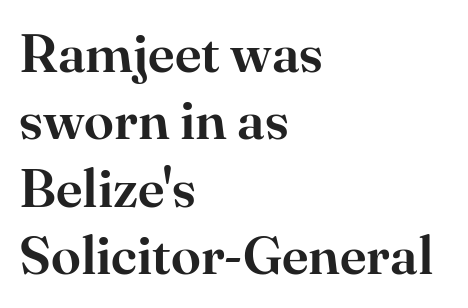
The image shows 54 px serif type, upright; set left-aligned, normal line spacing (1.25x), normal letter spacing, not underlined; high stroke contrast and a small x-height.
